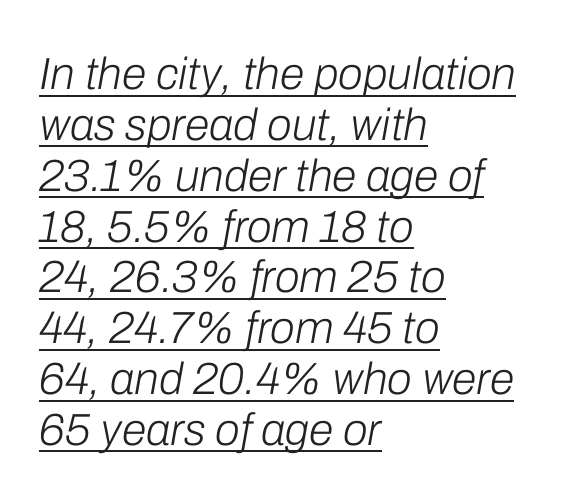
Q: Is the text bold? A: No.
Q: Is the text italic (slanted)? A: Yes, it leans right by about 10 degrees.
Q: Is the text underlined? A: Yes.
Q: How is the paragraph aligned? A: Left-aligned.
Q: Is the spacing between letters normal or unusually wide? A: Normal.
Q: Is the spacing between lines tight, normal or loose? A: Tight.
Q: Width (condensed, normal, or wide)? A: Normal.
Q: Stroke contrast? A: Low.
Q: x-height? A: Medium.
Q: Monospaced? A: No.
